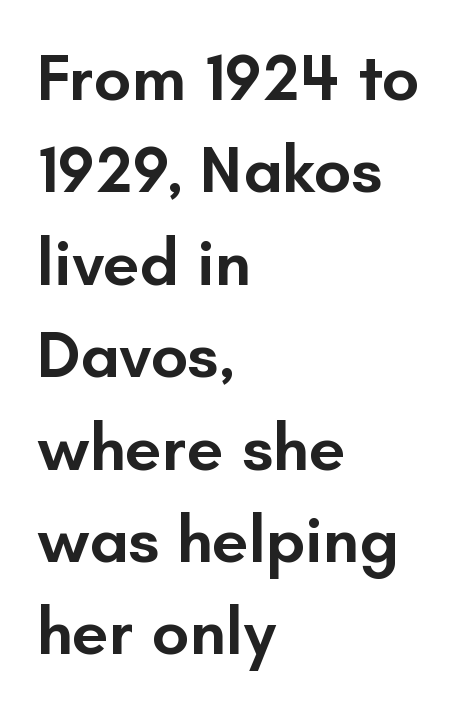
The image shows 66 px semibold sans-serif type, upright; set left-aligned, normal line spacing (1.4x), normal letter spacing, not underlined; low stroke contrast and a small x-height.
